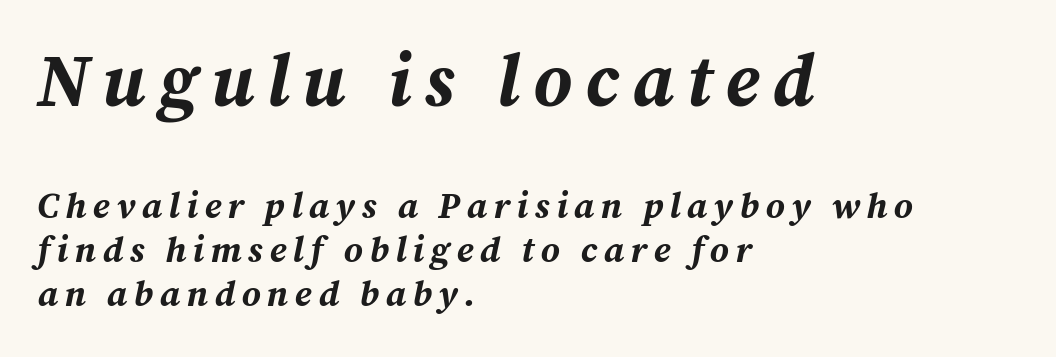
Q: Is the text bold? A: Yes.
Q: Is the text italic (slanted)? A: Yes, it leans right by about 12 degrees.
Q: Is the text underlined? A: No.
Q: How is the paragraph aligned? A: Left-aligned.
Q: Which block of text is set in a larger size, the first (top) or the second (bottom)? A: The first (top) one.
Q: Width (condensed, normal, or wide)? A: Normal.
Q: Stroke contrast? A: Medium.
Q: x-height? A: Medium.
Q: Monospaced? A: No.
